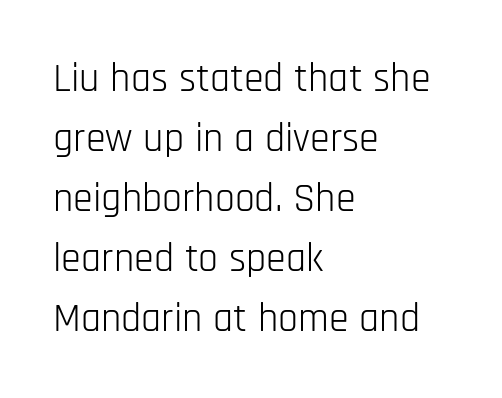
Q: Is the text bold? A: No.
Q: Is the text italic (slanted)? A: No, it is upright.
Q: Is the typeface a serif or a sans-serif typeface? A: Sans-serif.
Q: Is the text underlined? A: No.
Q: How is the paragraph aligned? A: Left-aligned.
Q: Is the spacing between letters normal or unusually wide? A: Normal.
Q: Is the spacing between lines tight, normal or loose? A: Normal.
Q: Width (condensed, normal, or wide)? A: Condensed.
Q: Stroke contrast? A: Low.
Q: x-height? A: Large.
Q: Monospaced? A: No.
